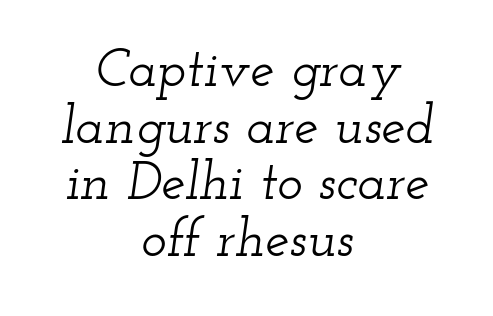
The image shows 54 px wide serif type, italic (leaning right); set centered, tight line spacing (1.05x), normal letter spacing, not underlined; low stroke contrast and a small x-height.
